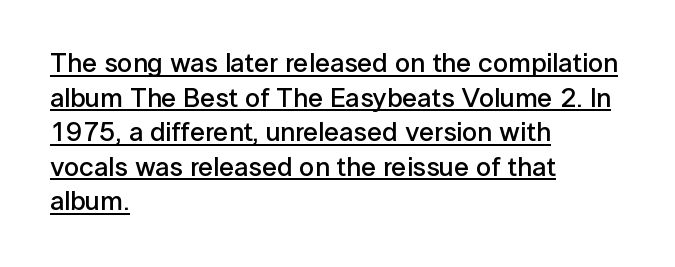
The letters stand straight up with perfectly vertical stems. This rendering leaves character spacing at its baseline value. The rows are spaced the way most documents space them. A fair bit of extra ink — the face is semibold, not bold. This rendering uses left alignment, leaving the right contour irregular. Underlining? Definitely there.
